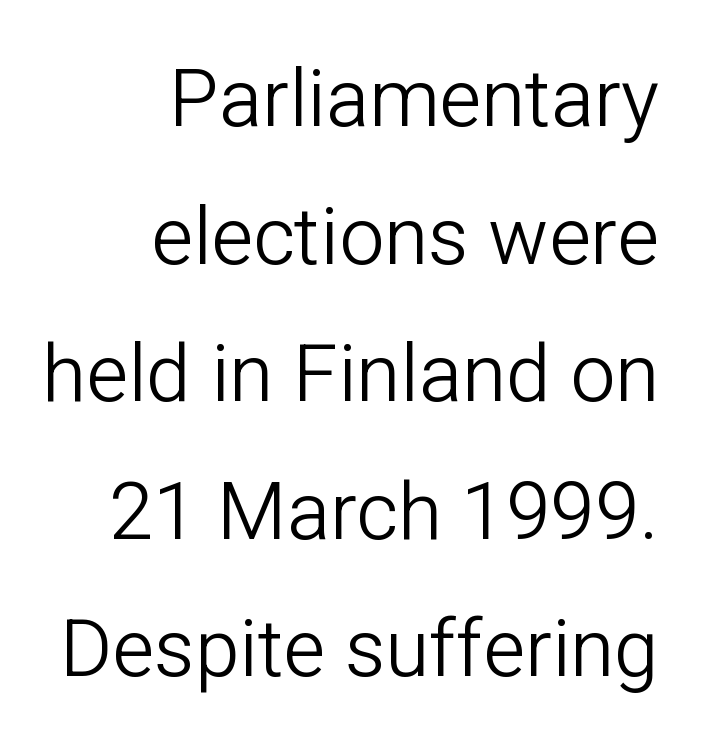
The image shows 80 px light sans-serif type, upright; set right-aligned, line spacing 1.72x, normal letter spacing, not underlined; low stroke contrast and a medium x-height.
